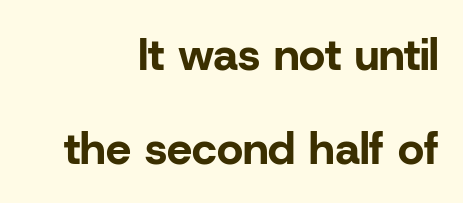
The image shows 45 px bold sans-serif type, upright; set right-aligned, loose line spacing (2.08x), normal letter spacing, not underlined; low stroke contrast and a medium x-height.
